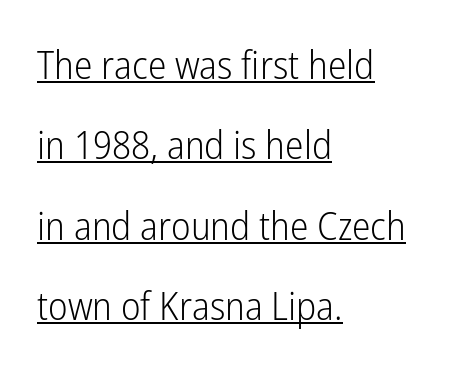
Is this a fixed-width face? No — the glyphs have proportional, varying widths. Letter spacing: default. Descenders here cross a horizontal rule under the line. A light-to-regular cut is what we see here.
